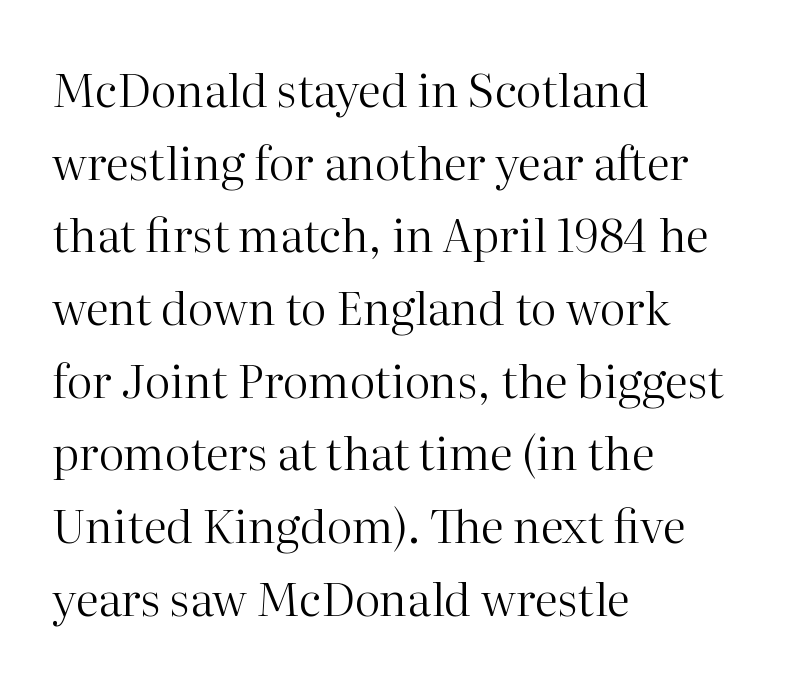
Q: Is the text bold? A: No.
Q: Is the text italic (slanted)? A: No, it is upright.
Q: Is the typeface a serif or a sans-serif typeface? A: Serif.
Q: Is the text underlined? A: No.
Q: How is the paragraph aligned? A: Left-aligned.
Q: Is the spacing between letters normal or unusually wide? A: Normal.
Q: Is the spacing between lines tight, normal or loose? A: Normal.
Q: Width (condensed, normal, or wide)? A: Normal.
Q: Stroke contrast? A: High.
Q: x-height? A: Medium.
Q: Monospaced? A: No.
